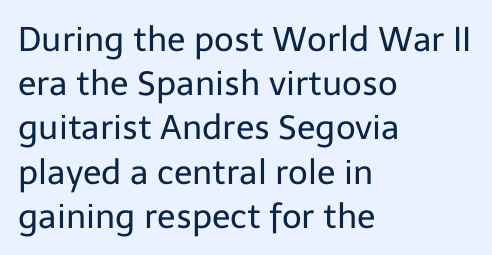
{"serif": "no", "italic": "no", "bold": "no", "weight": "regular", "width": "normal", "stroke_contrast": "low", "x_height": "medium", "monospaced": "no", "underline": "no", "align": "left", "line_spacing": "normal", "line_spacing_ratio": 1.3, "letter_spacing": "normal", "letter_spacing_em": 0.0, "glyph_px": 34}
